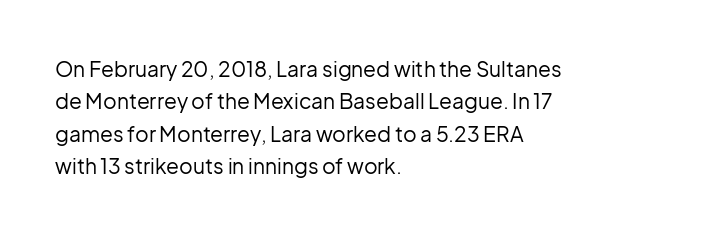
{"italic": "no", "bold": "no", "underline": "no", "align": "left", "line_spacing": "normal", "line_spacing_ratio": 1.54, "letter_spacing": "normal", "letter_spacing_em": 0.0, "glyph_px": 21}
